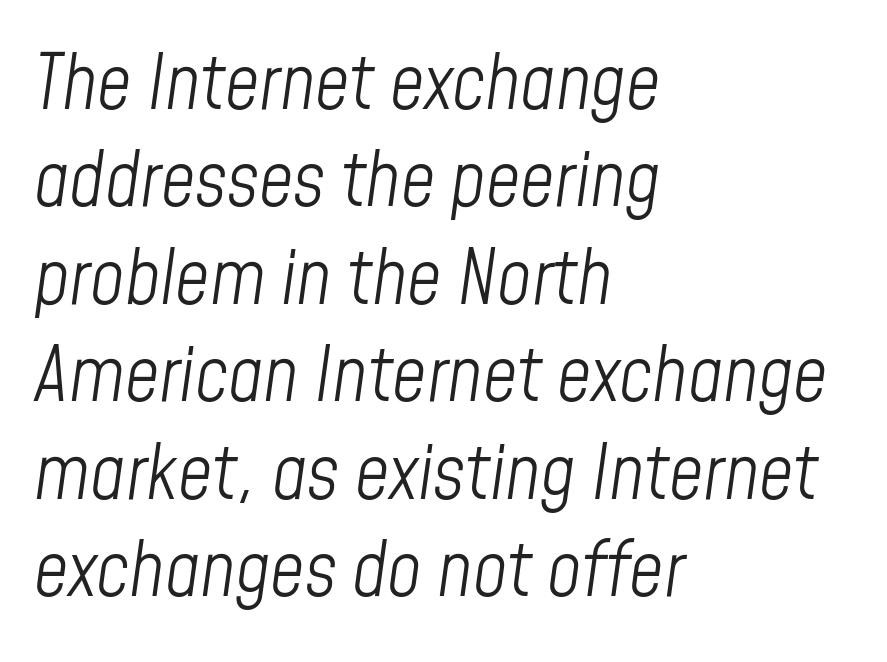
You could not count columns in this text — the font is proportionally spaced. Caption: multi-line text, flush left, ragged right. The cut favours lightness, reaching ordinary text weight at its darkest. In terms of posture, this sample is oblique. The passage shown is not underscored anywhere.
